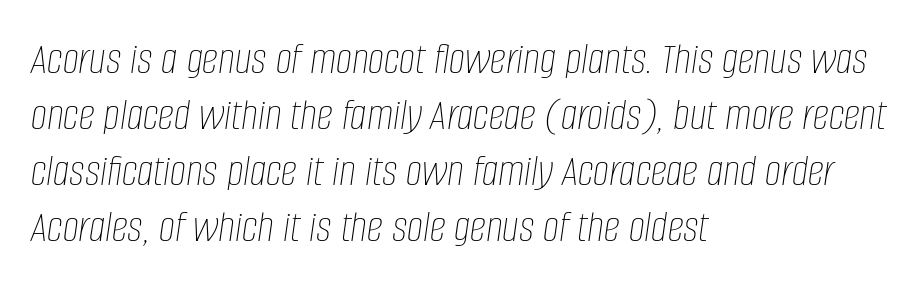
The image shows 46 px thin, condensed type, italic (leaning right); set left-aligned, line spacing 1.22x, normal letter spacing, not underlined; low stroke contrast and a large x-height.
